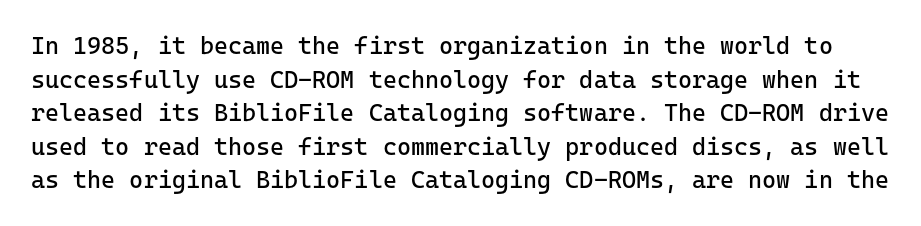
The image shows 24 px text type, upright; set normal line spacing (1.4x), normal letter spacing, not underlined.
